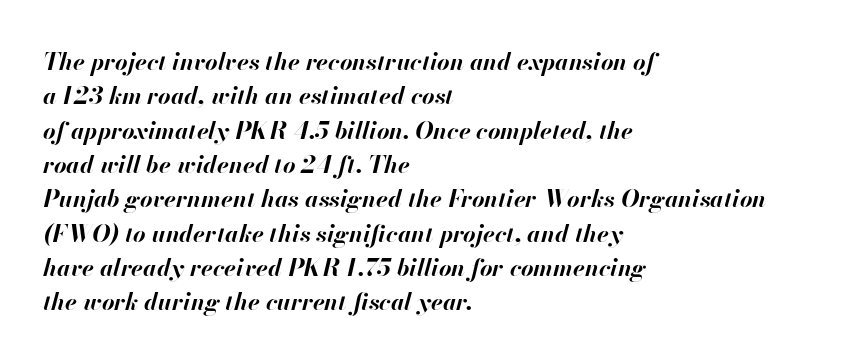
{"italic": "yes", "lean": "right", "slant_degrees": 13, "bold": "yes", "underline": "no", "align": "left", "line_spacing": "normal", "line_spacing_ratio": 1.43, "letter_spacing": "normal", "letter_spacing_em": 0.0, "glyph_px": 24}
